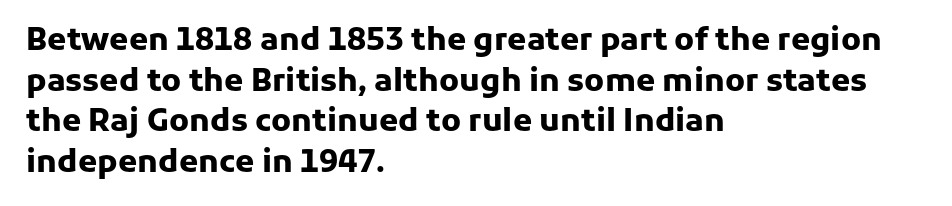
Does the leading feel generous? No, just average. Notice how thick the strokes are: this is what a full bold looks like. Font category for this specimen: sans-serif. The rag falls on the right side of this text block.
